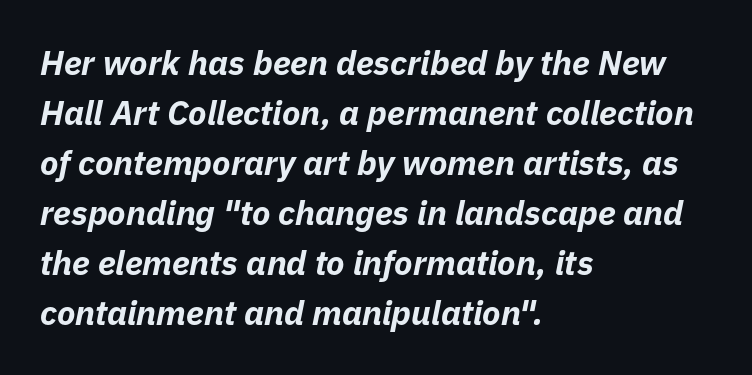
Teacher's note: observe the even left margin — that is flush-left alignment. This rendering leaves character spacing at its baseline value. The strip under each line holds only bare page. Typesetter's note: full bold, strokes at maximum text heaviness. These lines sit exactly where default settings would place them.
